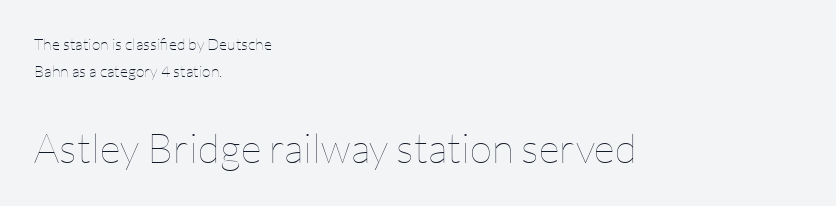
Q: Is the text bold? A: No.
Q: Is the text italic (slanted)? A: No, it is upright.
Q: Is the text underlined? A: No.
Q: How is the paragraph aligned? A: Left-aligned.
Q: Is the spacing between letters normal or unusually wide? A: Normal.
Q: Which block of text is set in a larger size, the first (top) or the second (bottom)? A: The second (bottom) one.
Q: Width (condensed, normal, or wide)? A: Normal.
Q: Stroke contrast? A: Low.
Q: x-height? A: Medium.
Q: Monospaced? A: No.
